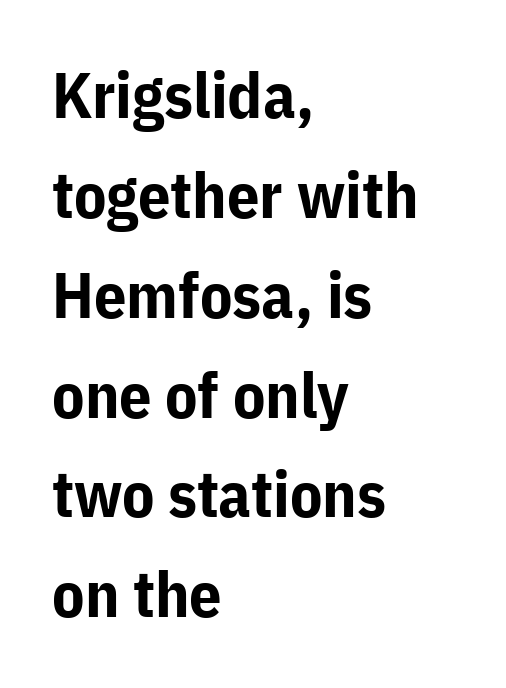
Is the letter spacing exaggerated? No — it looks like the ordinary default. Heft: maximum for text — a bold. If you drew a line through each stem, it would be perfectly vertical. Underline: absent. The face used here is proportionally spaced, like ordinary book or web type. If you measured baseline to baseline, you'd find a middling distance.
